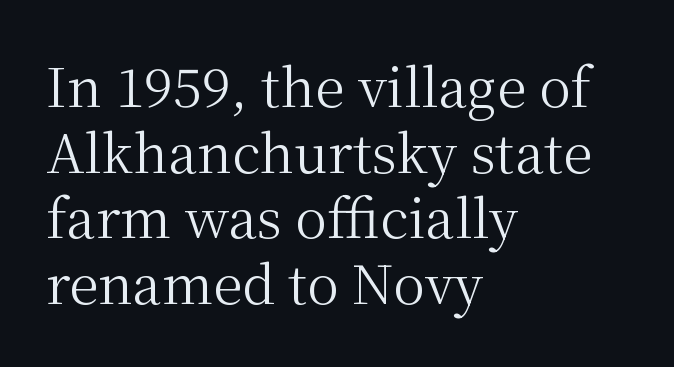
Q: Is the text bold? A: No.
Q: Is the text italic (slanted)? A: No, it is upright.
Q: Is the typeface a serif or a sans-serif typeface? A: Serif.
Q: Is the text underlined? A: No.
Q: How is the paragraph aligned? A: Left-aligned.
Q: Is the spacing between letters normal or unusually wide? A: Normal.
Q: Width (condensed, normal, or wide)? A: Normal.
Q: Stroke contrast? A: Medium.
Q: x-height? A: Medium.
Q: Monospaced? A: No.
